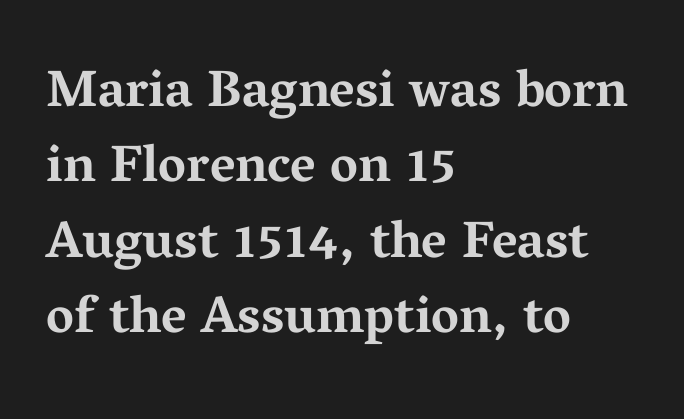
{"serif": "yes", "italic": "no", "bold": "yes", "weight": "bold", "width": "wide", "stroke_contrast": "medium", "x_height": "medium", "monospaced": "no", "underline": "no", "align": "left", "line_spacing": "normal", "line_spacing_ratio": 1.45, "letter_spacing": "normal", "letter_spacing_em": 0.0, "glyph_px": 52}
